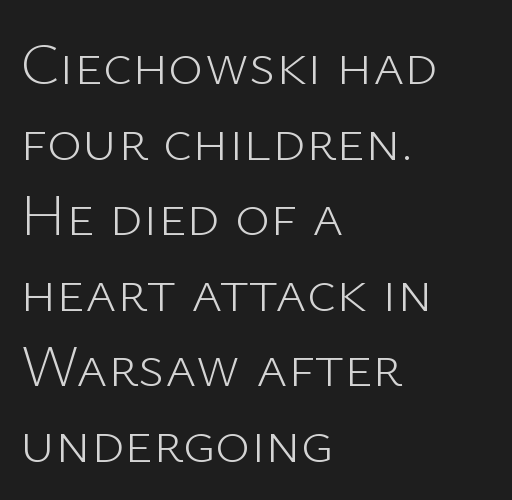
{"serif": "no", "italic": "no", "bold": "no", "weight": "light", "width": "normal", "stroke_contrast": "low", "x_height": "medium", "monospaced": "no", "underline": "no", "align": "left", "line_spacing": "normal", "line_spacing_ratio": 1.26, "letter_spacing": "normal", "letter_spacing_em": 0.0, "glyph_px": 60}
